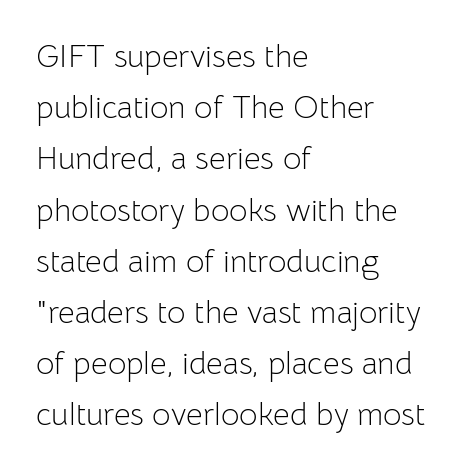
The image shows 32 px light sans-serif type, upright; set left-aligned, normal line spacing (1.6x), normal letter spacing, not underlined; low stroke contrast and a medium x-height.
